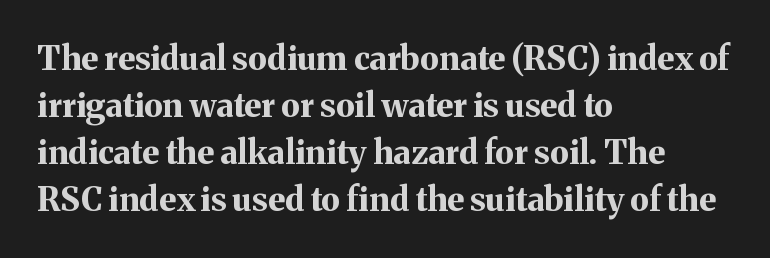
The image shows 33 px bold serif type, upright; set left-aligned, normal line spacing (1.42x), normal letter spacing, not underlined; medium stroke contrast and a medium x-height.
